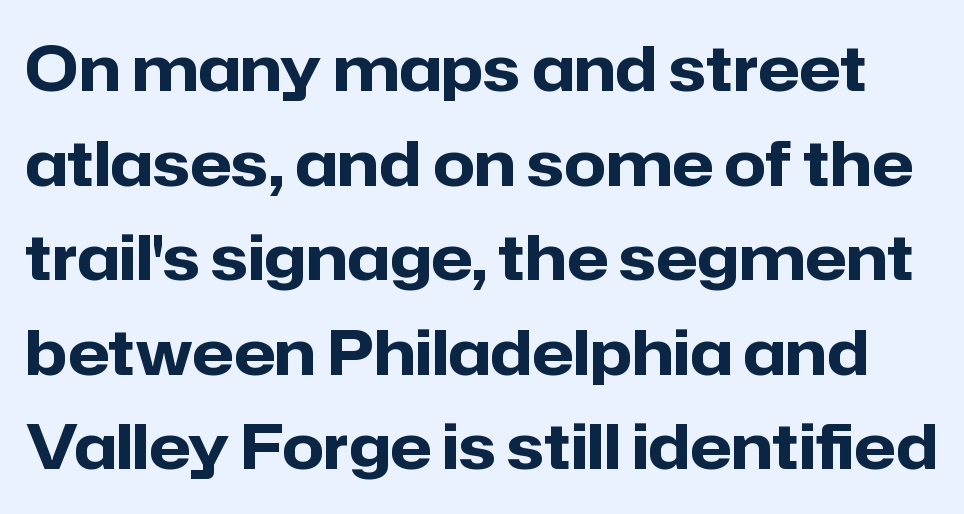
The gap between lines stays unmarked. Is the letter spacing exaggerated? No — it looks like the ordinary default. The rendering uses a bold face; every stroke is thick and dark. Leading matches the norm, producing a regular column. Proportional: the letters do not fall into vertical columns.
